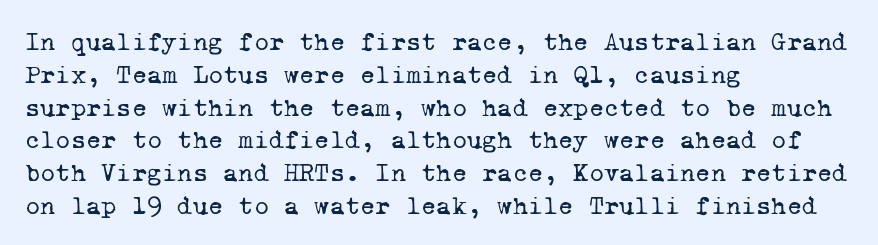
{"bold": "no", "underline": "no", "align": "left", "line_spacing": "normal", "line_spacing_ratio": 1.26, "letter_spacing": "normal", "letter_spacing_em": 0.0, "glyph_px": 26}
